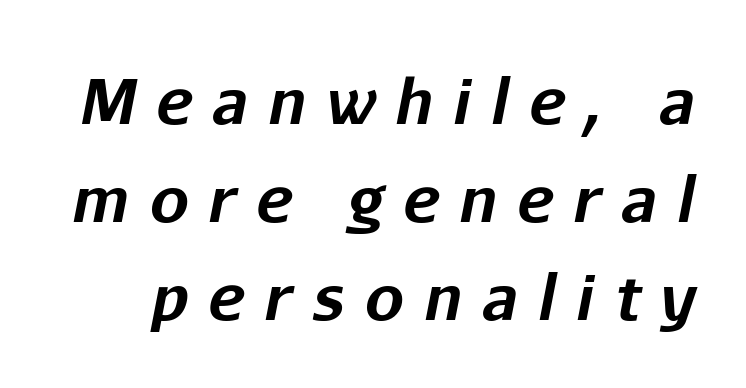
The image shows 62 px bold type, italic (leaning right); set normal line spacing (1.58x), unusually wide letter spacing (+0.32 em), not underlined; low stroke contrast and a medium x-height.
